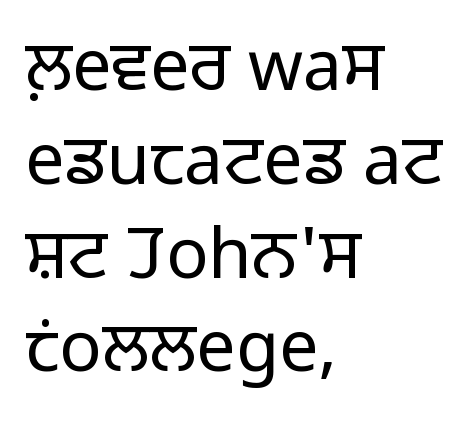
The image shows 70 px light sans-serif type, upright; set left-aligned, normal line spacing (1.34x), normal letter spacing, not underlined; low stroke contrast and a medium x-height.
